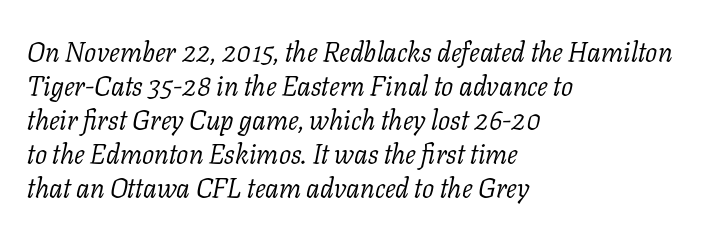
The image shows 27 px text type, italic (leaning right); set left-aligned, normal line spacing (1.26x), normal letter spacing, not underlined.
